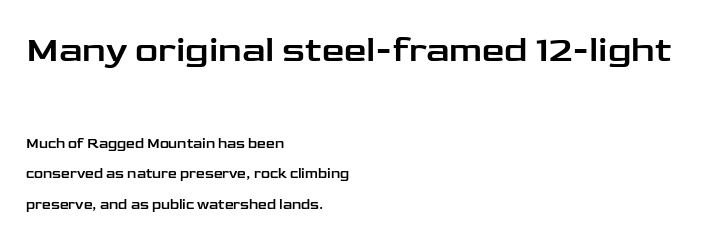
Think of a printed novel: that variable character pitch is what you see here. Successive baselines arrive slowly, with a big drop between each. The passage shown is typeset with a sans-serif family. The glyphs are unaccompanied by any horizontal stroke below them.
